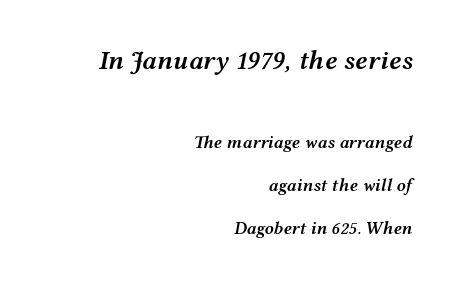
Q: Is the text bold? A: Semi-bold.
Q: Is the text italic (slanted)? A: Yes, it leans right by about 12 degrees.
Q: Is the text underlined? A: No.
Q: How is the paragraph aligned? A: Right-aligned.
Q: Is the spacing between letters normal or unusually wide? A: Normal.
Q: Is the spacing between lines tight, normal or loose? A: Loose.
Q: Which block of text is set in a larger size, the first (top) or the second (bottom)? A: The first (top) one.
